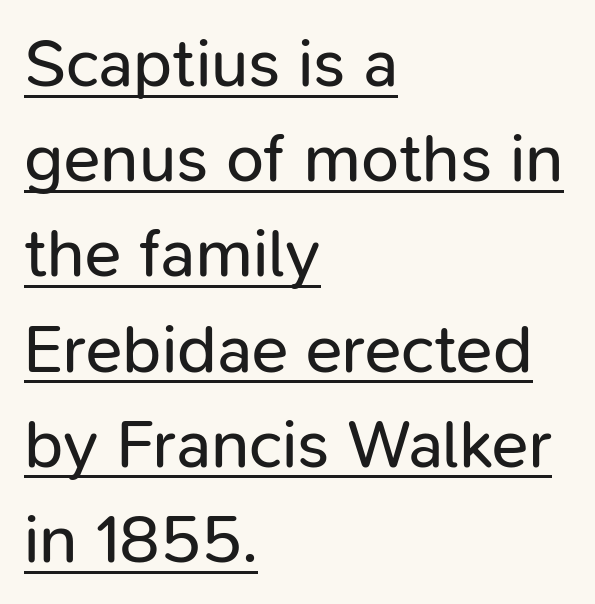
The image shows 68 px regular-weight sans-serif type, upright; set left-aligned, normal line spacing (1.4x), normal letter spacing, underlined; low stroke contrast and a medium x-height.
